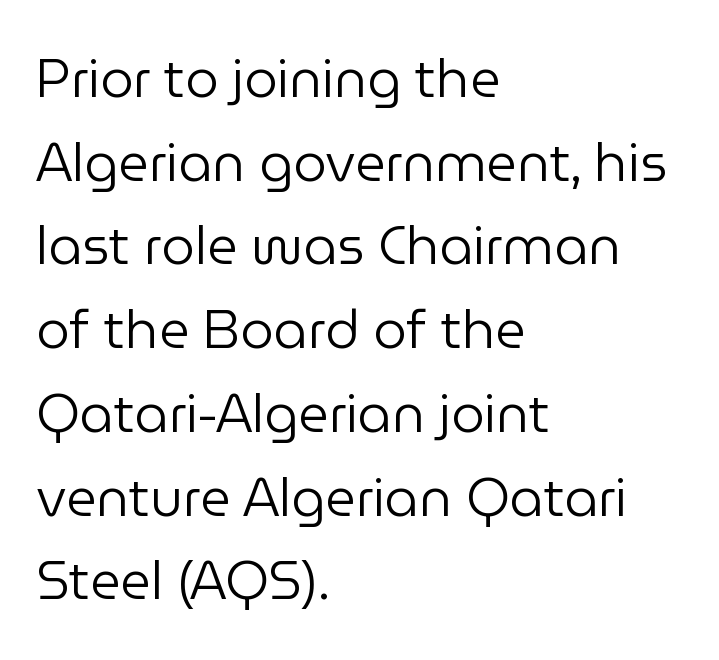
Q: Is the text bold? A: No.
Q: Is the text italic (slanted)? A: No, it is upright.
Q: Is the typeface a serif or a sans-serif typeface? A: Sans-serif.
Q: Is the text underlined? A: No.
Q: How is the paragraph aligned? A: Left-aligned.
Q: Is the spacing between letters normal or unusually wide? A: Normal.
Q: Is the spacing between lines tight, normal or loose? A: Normal.
Q: Width (condensed, normal, or wide)? A: Normal.
Q: Stroke contrast? A: Low.
Q: x-height? A: Medium.
Q: Monospaced? A: No.
